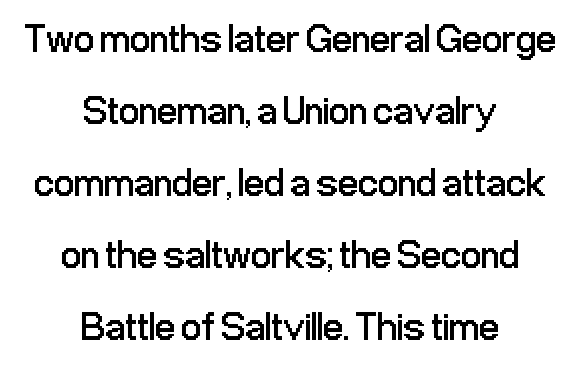
The image shows 40 px regular-weight, condensed sans-serif type, upright; set centered, line spacing 1.8x, normal letter spacing, not underlined; low stroke contrast and a medium x-height.
